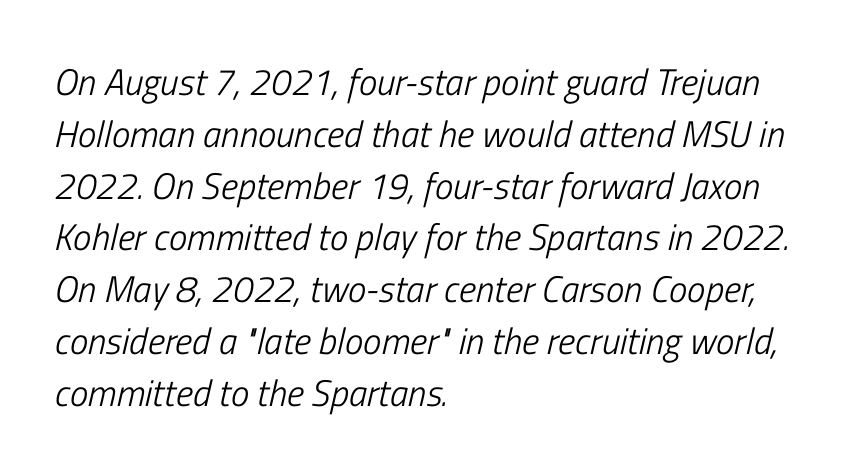
The image shows 37 px light, condensed type, italic (leaning right); set left-aligned, normal line spacing (1.4x), normal letter spacing, not underlined; low stroke contrast and a medium x-height.
